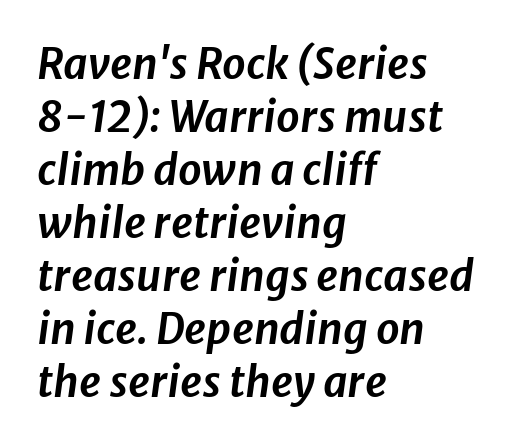
Q: Is the text italic (slanted)? A: Yes, it leans right by about 8 degrees.
Q: Is the text underlined? A: No.
Q: How is the paragraph aligned? A: Left-aligned.
Q: Is the spacing between letters normal or unusually wide? A: Normal.
Q: Is the spacing between lines tight, normal or loose? A: Normal.
Q: Width (condensed, normal, or wide)? A: Normal.
Q: Stroke contrast? A: Low.
Q: x-height? A: Medium.
Q: Monospaced? A: No.
